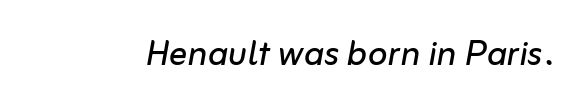
{"italic": "yes", "lean": "right", "slant_degrees": 10, "bold": "no", "weight": "regular", "width": "normal", "stroke_contrast": "low", "x_height": "medium", "monospaced": "no", "underline": "no", "letter_spacing": "normal", "letter_spacing_em": 0.0, "glyph_px": 46}
